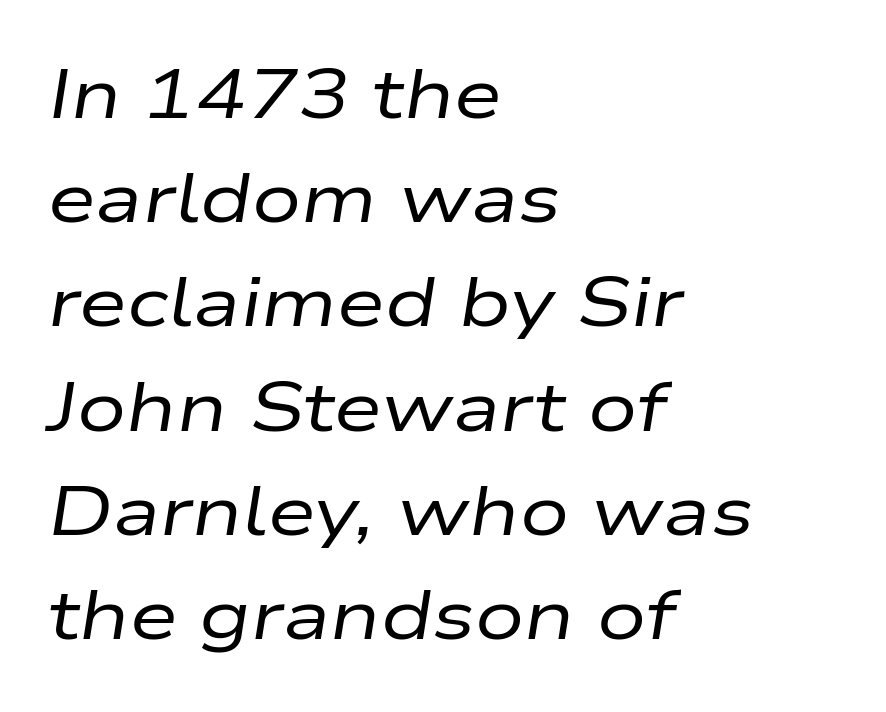
Notice how the stems are inclined rather than vertical — that's the hallmark of italics. The passage shown is not underscored anywhere. Default kerning and tracking; the words read as compact shapes. Varying glyph widths throughout — classic text-font behaviour.
